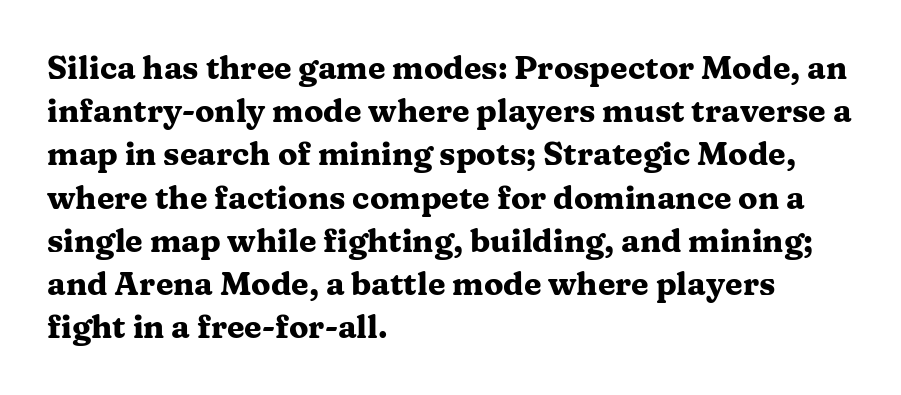
{"serif": "yes", "italic": "no", "bold": "yes", "weight": "heavy", "width": "wide", "stroke_contrast": "medium", "x_height": "medium", "monospaced": "no", "underline": "no", "align": "left", "line_spacing": "normal", "line_spacing_ratio": 1.35, "letter_spacing": "normal", "letter_spacing_em": 0.0, "glyph_px": 32}
